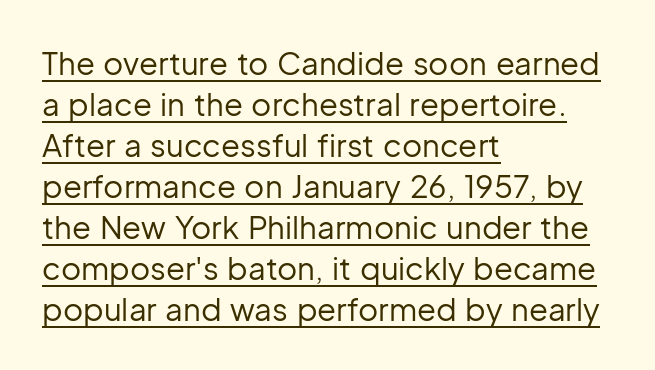
The image shows 31 px regular-weight sans-serif type, upright; set left-aligned, normal line spacing (1.32x), normal letter spacing, underlined; low stroke contrast and a medium x-height.
